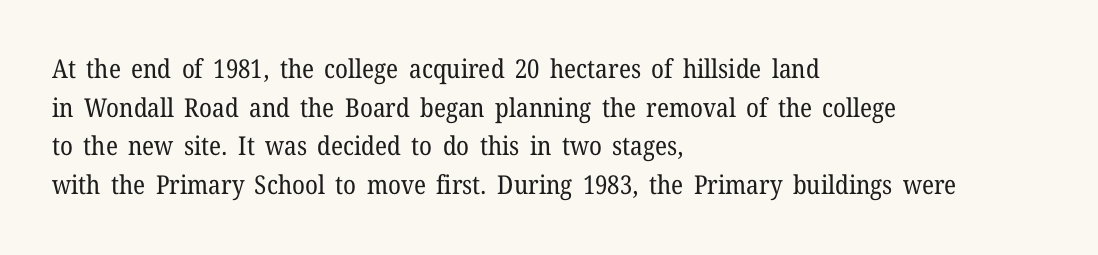
{"italic": "no", "bold": "no", "underline": "no", "align": "left", "line_spacing": "normal", "line_spacing_ratio": 1.49, "letter_spacing": "normal", "letter_spacing_em": 0.0, "glyph_px": 26}
